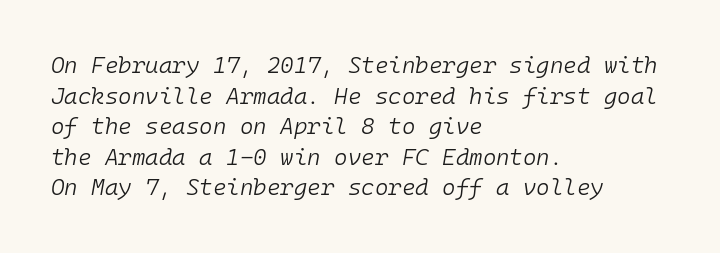
A typesetter would mark this as italic. The space between consecutive lines is moderate. Layout note: lines flush left. Is this a heavy cut? Hardly; it is regular or lighter. Bare-footed words on every line.
